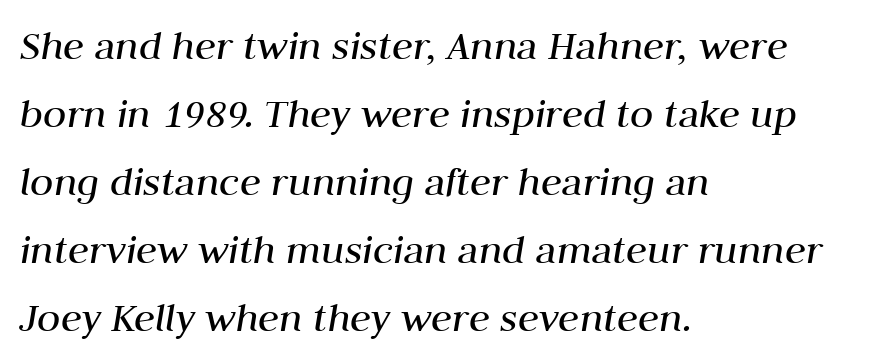
{"italic": "yes", "lean": "right", "slant_degrees": 10, "bold": "no", "weight": "regular", "width": "normal", "stroke_contrast": "medium", "x_height": "medium", "monospaced": "no", "underline": "no", "align": "left", "line_spacing": "normal", "line_spacing_ratio": 1.58, "letter_spacing": "normal", "letter_spacing_em": 0.0, "glyph_px": 43}
